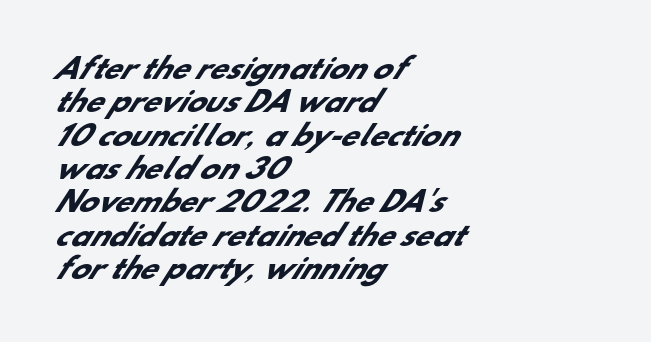
{"serif": "no", "bold": "yes", "weight": "heavy", "width": "normal", "stroke_contrast": "low", "x_height": "small", "monospaced": "no", "underline": "no", "align": "left", "line_spacing_ratio": 1.19, "letter_spacing": "normal", "letter_spacing_em": 0.0, "glyph_px": 28}
